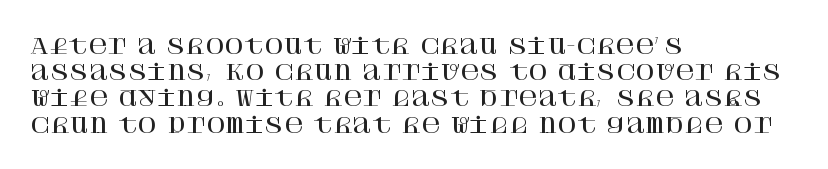
Q: Is the text italic (slanted)? A: No, it is upright.
Q: Is the text underlined? A: No.
Q: How is the paragraph aligned? A: Left-aligned.
Q: Is the spacing between letters normal or unusually wide? A: Normal.
Q: Is the spacing between lines tight, normal or loose? A: Normal.
